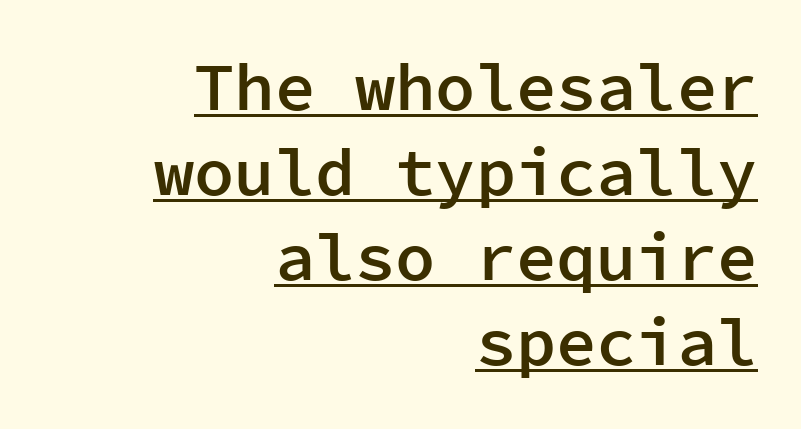
This sample uses an upright cut, with every glyph sitting square on the baseline. Compared with typical paragraphs, the rows here are spaced about the same. The lines are quadded right. The glyphs are accompanied by a horizontal stroke just below them. Are there feet on the stems? There aren't — it's a sans. Tracking here is standard; glyphs follow each other at the usual distance.
